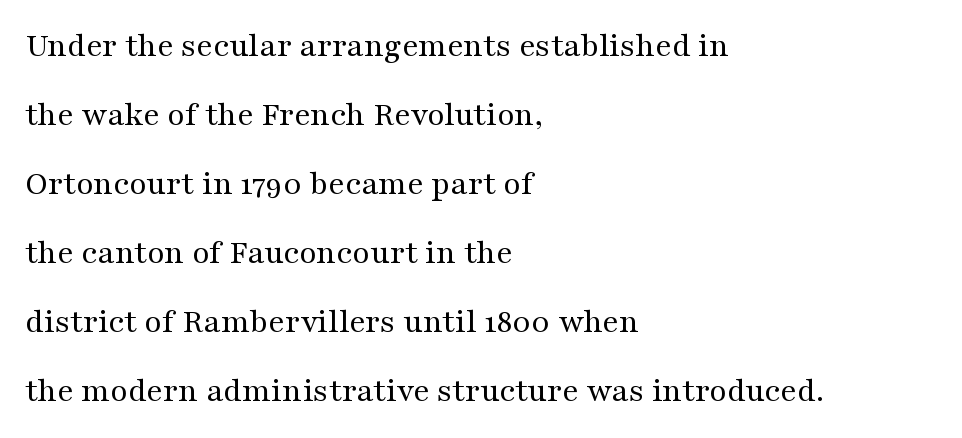
Q: Is the text bold? A: No.
Q: Is the text italic (slanted)? A: No, it is upright.
Q: Is the typeface a serif or a sans-serif typeface? A: Serif.
Q: Is the text underlined? A: No.
Q: How is the paragraph aligned? A: Left-aligned.
Q: Is the spacing between letters normal or unusually wide? A: Normal.
Q: Is the spacing between lines tight, normal or loose? A: Loose.
Q: Width (condensed, normal, or wide)? A: Wide.
Q: Stroke contrast? A: Medium.
Q: x-height? A: Medium.
Q: Monospaced? A: No.
